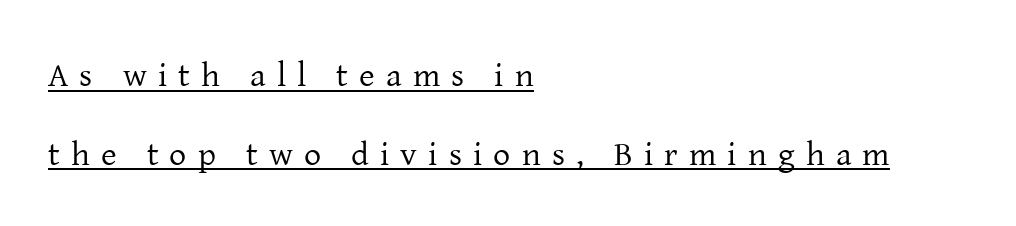
Q: Is the text bold? A: No.
Q: Is the text italic (slanted)? A: No, it is upright.
Q: Is the typeface a serif or a sans-serif typeface? A: Serif.
Q: Is the text underlined? A: Yes.
Q: How is the paragraph aligned? A: Left-aligned.
Q: Is the spacing between letters normal or unusually wide? A: Unusually wide.
Q: Is the spacing between lines tight, normal or loose? A: Loose.
Q: Width (condensed, normal, or wide)? A: Normal.
Q: Stroke contrast? A: Low.
Q: x-height? A: Medium.
Q: Monospaced? A: No.
